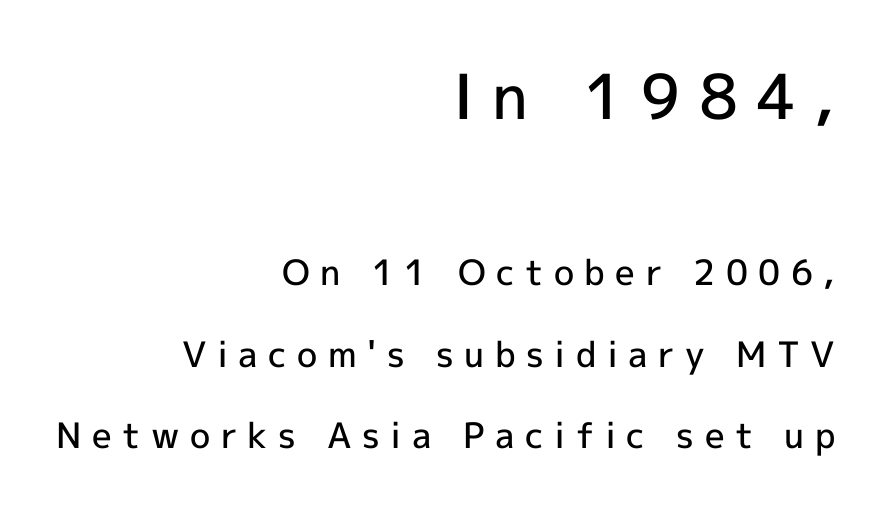
Q: Is the text bold? A: Semi-bold.
Q: Is the text italic (slanted)? A: No, it is upright.
Q: Is the typeface a serif or a sans-serif typeface? A: Sans-serif.
Q: Is the text underlined? A: No.
Q: How is the paragraph aligned? A: Right-aligned.
Q: Is the spacing between letters normal or unusually wide? A: Unusually wide.
Q: Is the spacing between lines tight, normal or loose? A: Loose.
Q: Which block of text is set in a larger size, the first (top) or the second (bottom)? A: The first (top) one.
Q: Width (condensed, normal, or wide)? A: Normal.
Q: x-height? A: Medium.
Q: Monospaced? A: No.
